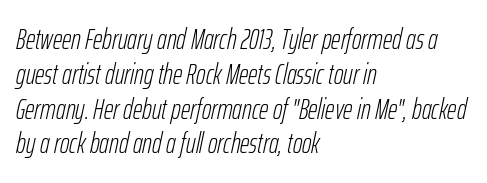
Vertical stems look standard width or narrower in stroke. Emphasis-style slanted type is in use. Horizontal alignment here is leftward, the default for most running prose. Character widths vary here, with narrow letters taking less room than wide ones.
